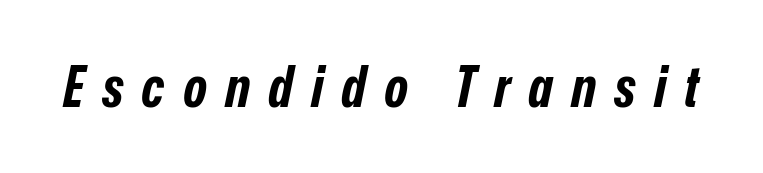
{"italic": "yes", "lean": "right", "slant_degrees": 12, "bold": "yes", "weight": "bold", "width": "condensed", "stroke_contrast": "low", "x_height": "medium", "monospaced": "no", "underline": "no", "letter_spacing": "wide", "letter_spacing_em": 0.33, "glyph_px": 56}
